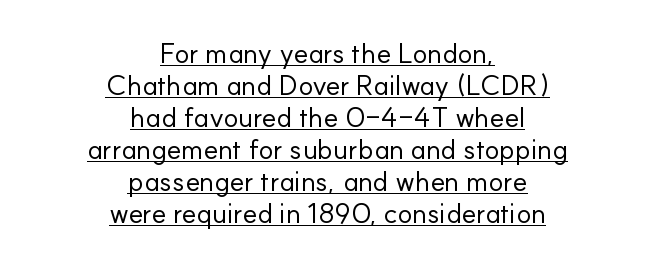
The passage shown has conventional tracking throughout. If you folded the block vertically in half, each line would mirror itself in length. This sample has the flowing, uneven cadence of proportional lettering. Check where the strokes stop: nothing finishes them off — pure sans. Quick note: underline on. The typeface has the unassuming heft of standard copy or less.
